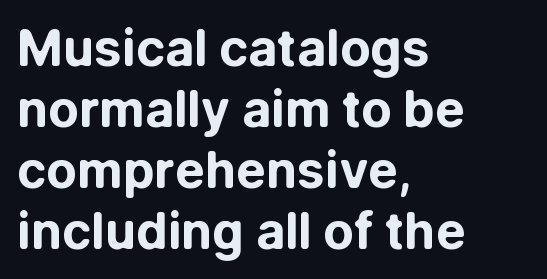
Beneath every word, the page is bare. Look at the bottom of the vertical strokes: they stop flat, with no serifs. The typography opts for an upright posture over an oblique one. Note the varied advance widths — an 'i' is clearly narrower than an 'm'. In CSS terms this would be text-align: left.
